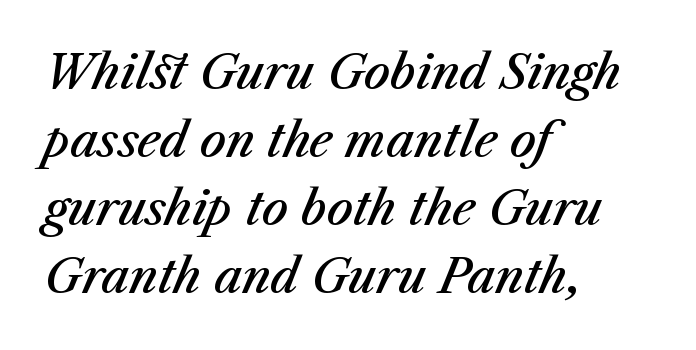
The whole block is typeset with a tilt. A semibold gives these letters moderate extra thickness, short of bold. Here the designer chose a conventional face with non-uniform glyph widths. Quick note: underline off. Layout note: lines flush left.
